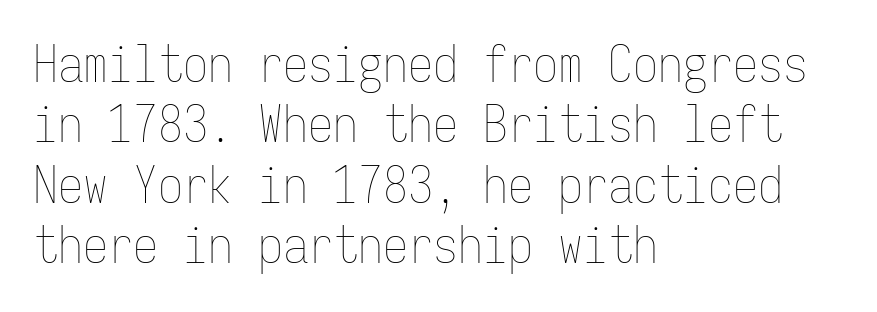
Q: Is the text bold? A: No.
Q: Is the text italic (slanted)? A: No, it is upright.
Q: Is the text underlined? A: No.
Q: How is the paragraph aligned? A: Left-aligned.
Q: Is the spacing between letters normal or unusually wide? A: Normal.
Q: Width (condensed, normal, or wide)? A: Condensed.
Q: Stroke contrast? A: Low.
Q: x-height? A: Medium.
Q: Monospaced? A: Yes.
